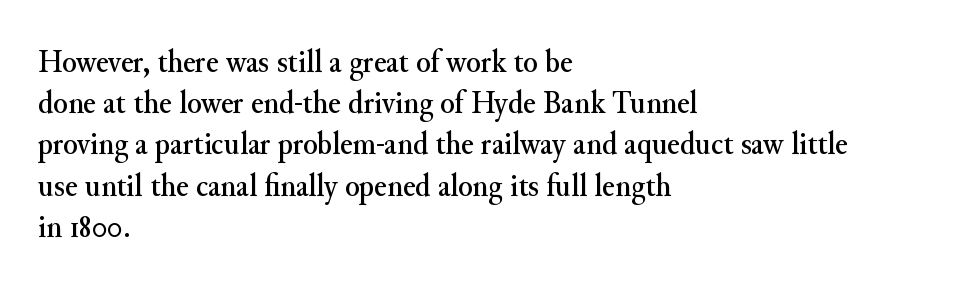
The image shows 33 px serif type, upright; set left-aligned, normal line spacing (1.25x), normal letter spacing, not underlined; medium stroke contrast and a small x-height.
